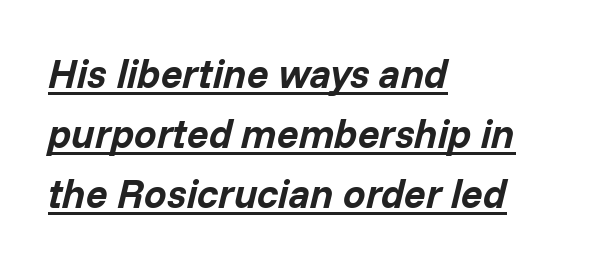
Q: Is the text bold? A: Yes.
Q: Is the text italic (slanted)? A: Yes, it leans right by about 14 degrees.
Q: Is the text underlined? A: Yes.
Q: How is the paragraph aligned? A: Left-aligned.
Q: Is the spacing between letters normal or unusually wide? A: Normal.
Q: Is the spacing between lines tight, normal or loose? A: Normal.
Q: Width (condensed, normal, or wide)? A: Normal.
Q: Stroke contrast? A: Low.
Q: x-height? A: Medium.
Q: Monospaced? A: No.
